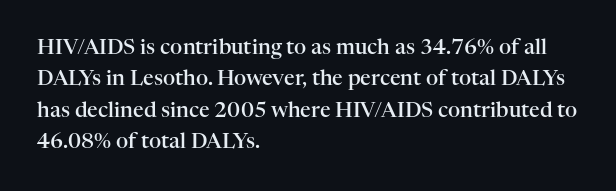
The image shows 21 px text type, upright; set left-aligned, normal line spacing (1.5x), normal letter spacing, not underlined.
